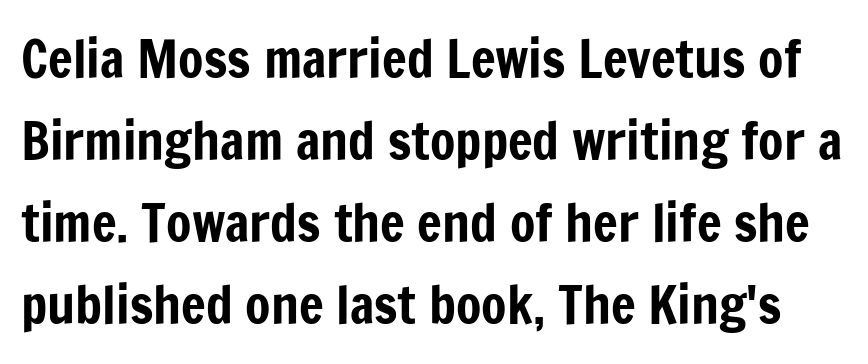
Q: Is the text italic (slanted)? A: No, it is upright.
Q: Is the typeface a serif or a sans-serif typeface? A: Sans-serif.
Q: Is the text underlined? A: No.
Q: Is the spacing between letters normal or unusually wide? A: Normal.
Q: Is the spacing between lines tight, normal or loose? A: Normal.
Q: Width (condensed, normal, or wide)? A: Condensed.
Q: Stroke contrast? A: Low.
Q: x-height? A: Medium.
Q: Monospaced? A: No.
